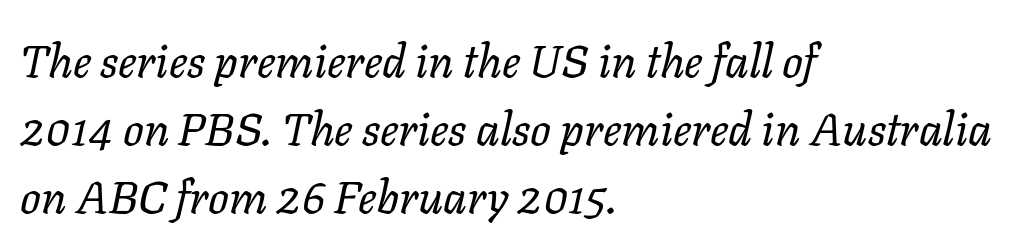
The letterforms sit shoulder to shoulder at normal distance. The typography opts for an oblique posture over an upright one. Character widths vary here, with narrow letters taking less room than wide ones. These lines are set flush left with a ragged right edge. Underlining? Definitely not there. Stems here are at most as thick as an everyday book face.
